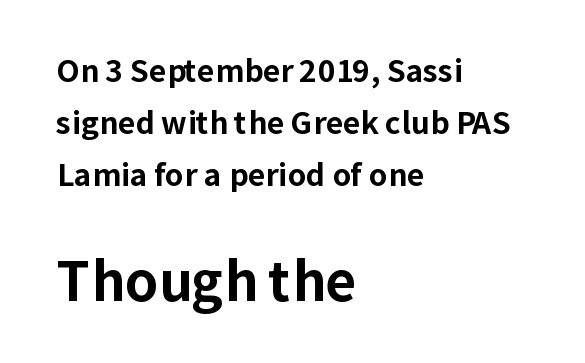
The image shows 53 px bold sans-serif type, upright; set left-aligned, line spacing 1.74x, normal letter spacing, not underlined; the second (bottom) block is 1.77x larger; low stroke contrast and a medium x-height.
